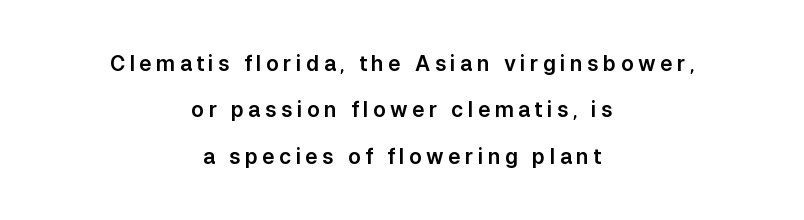
{"italic": "no", "underline": "no", "align": "center", "line_spacing": "loose", "line_spacing_ratio": 2.21, "letter_spacing": "wide", "letter_spacing_em": 0.21, "glyph_px": 21}
